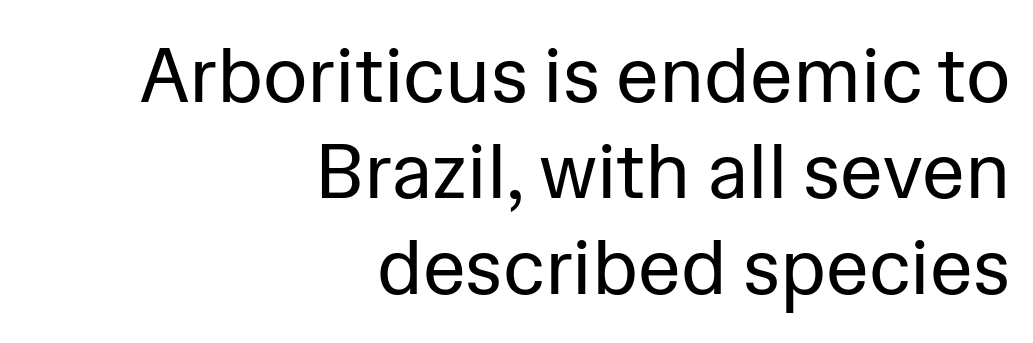
The image shows 77 px regular-weight sans-serif type, upright; set right-aligned, normal line spacing (1.25x), normal letter spacing, not underlined; low stroke contrast and a medium x-height.
